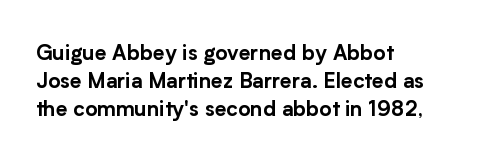
The image shows 21 px text type, upright; set left-aligned, normal line spacing (1.34x), normal letter spacing, not underlined.
